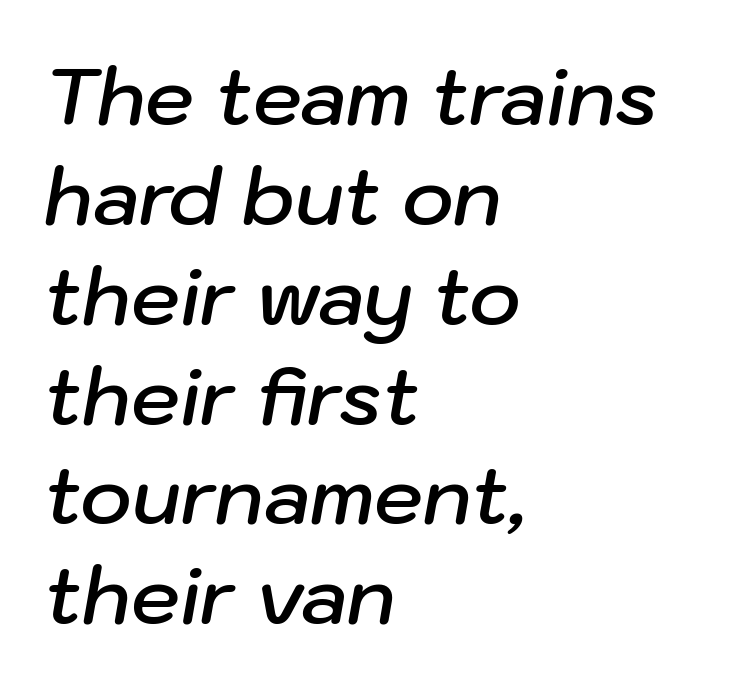
Inter-character spacing is left at the font's built-in metrics. Emphasis-style slanted type is in use. Teacher's note: observe the even left margin — that is flush-left alignment. Regarding leading, the lines here are spaced in the standard way. Typographic density is moderately raised because the face is semibold.
